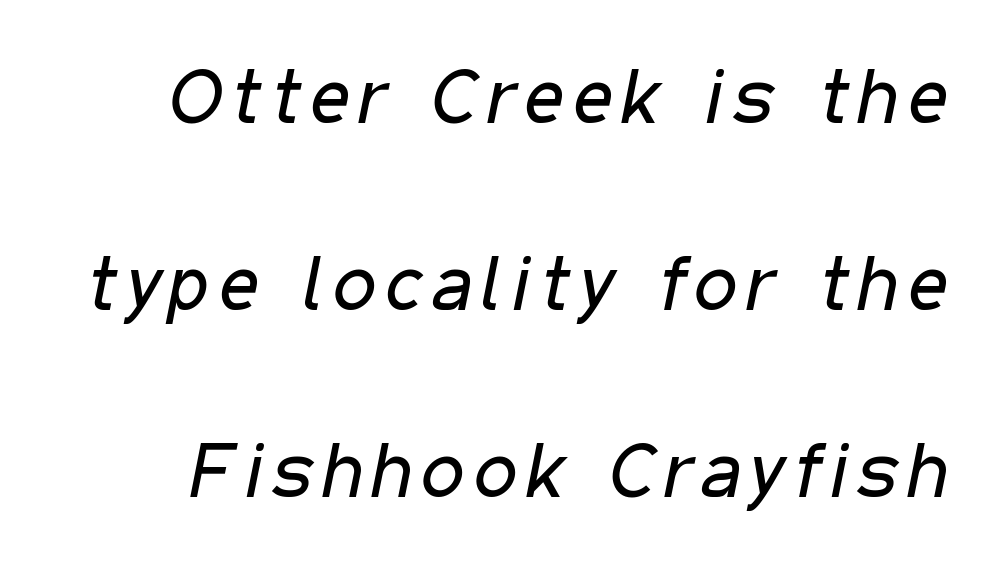
{"italic": "yes", "lean": "right", "slant_degrees": 11, "bold": "no", "weight": "regular", "width": "condensed", "stroke_contrast": "low", "x_height": "medium", "monospaced": "no", "underline": "no", "line_spacing": "loose", "line_spacing_ratio": 2.43, "glyph_px": 77}
